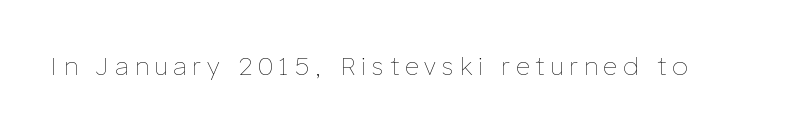
{"italic": "no", "bold": "no", "underline": "no", "letter_spacing": "wide", "letter_spacing_em": 0.24, "glyph_px": 25}
